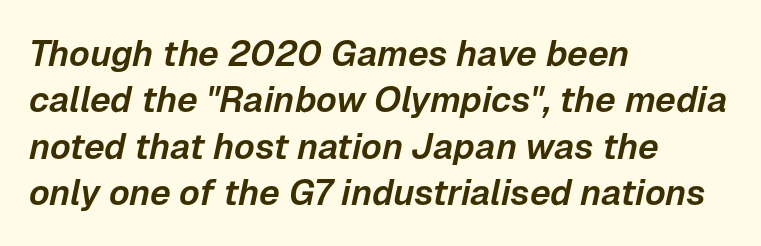
The image shows 36 px text type, italic (leaning right); set left-aligned, normal line spacing (1.29x), normal letter spacing, not underlined; low stroke contrast and a medium x-height.
